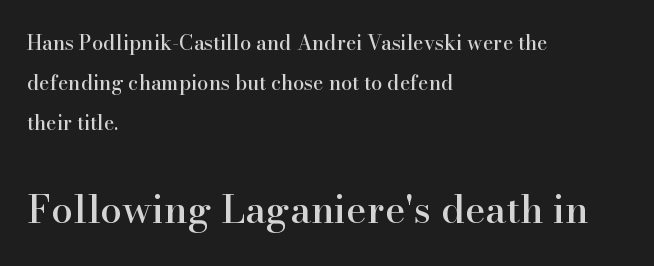
{"serif": "yes", "italic": "no", "width": "normal", "stroke_contrast": "high", "x_height": "small", "monospaced": "no", "underline": "no", "align": "left", "line_spacing": "loose", "line_spacing_ratio": 2.01, "letter_spacing": "normal", "letter_spacing_em": 0.0, "larger_block": "second", "size_ratio": 1.95, "glyph_px": 39}
